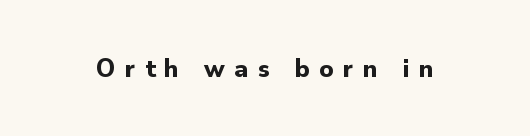
The image shows 27 px bold type, upright; set unusually wide letter spacing (+0.35 em), not underlined.
